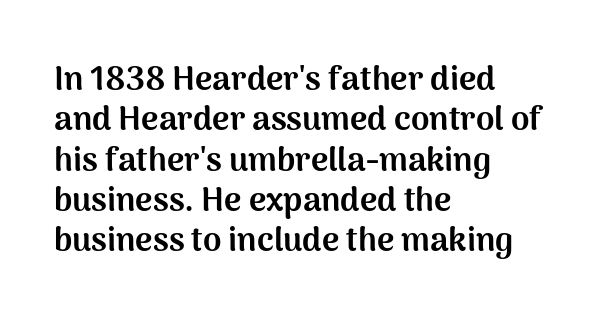
The image shows 33 px bold sans-serif type, upright; set left-aligned, line spacing 1.22x, normal letter spacing, not underlined; medium stroke contrast and a medium x-height.
